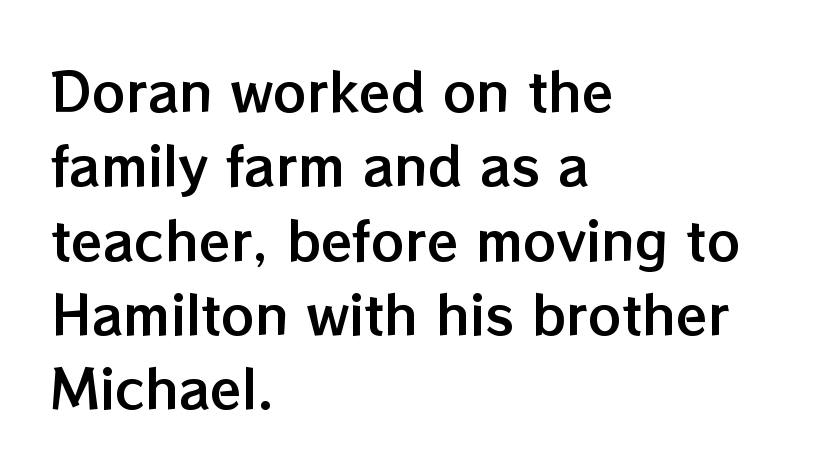
The image shows 52 px text type, upright; set left-aligned, normal line spacing (1.43x), normal letter spacing, not underlined; low stroke contrast and a medium x-height.
